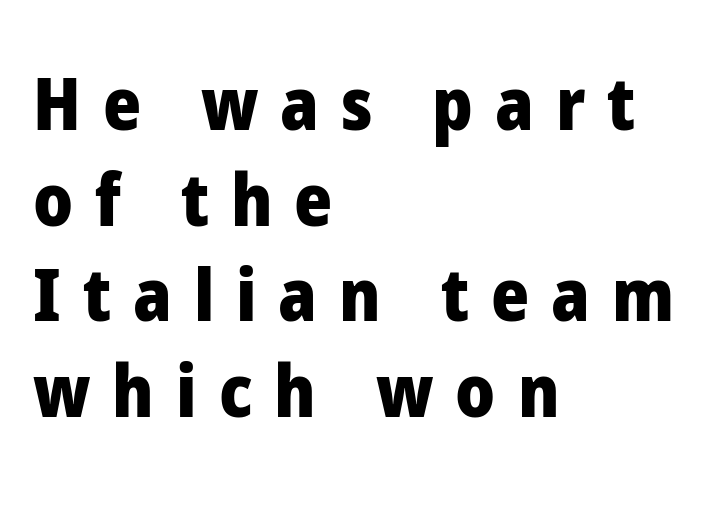
In terms of leading, this rendering sits right in the middle. Look at the tracking — it's clearly loosened, letters drifting apart. A classic flush-left, rag-right setting is used for this passage. Italic: no, the glyphs are upright roman.
